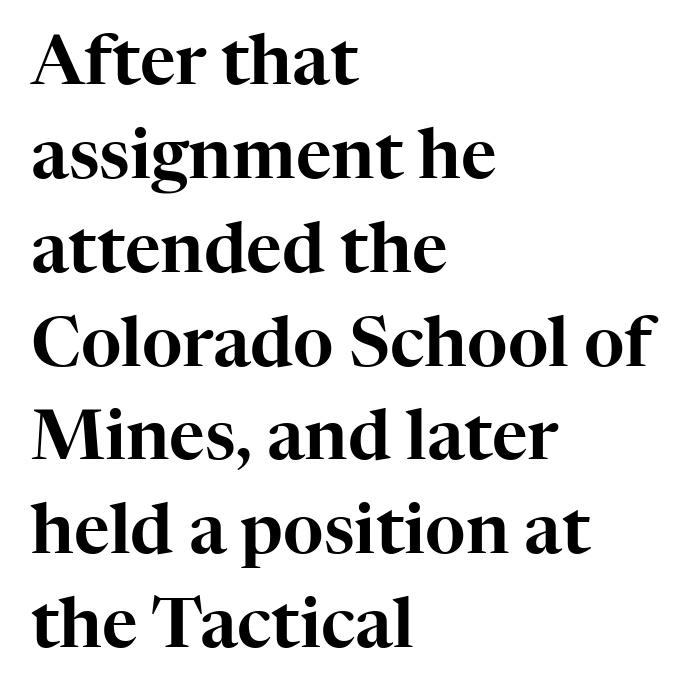
The image shows 69 px serif type, upright; set left-aligned, normal line spacing (1.36x), normal letter spacing, not underlined; high stroke contrast and a medium x-height.
